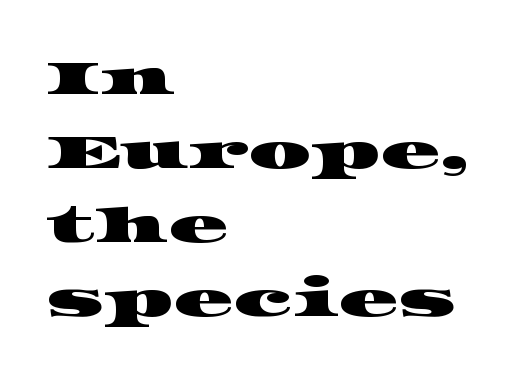
The image shows 49 px wide serif type; set left-aligned, normal line spacing (1.51x), normal letter spacing, not underlined; high stroke contrast and a large x-height.
